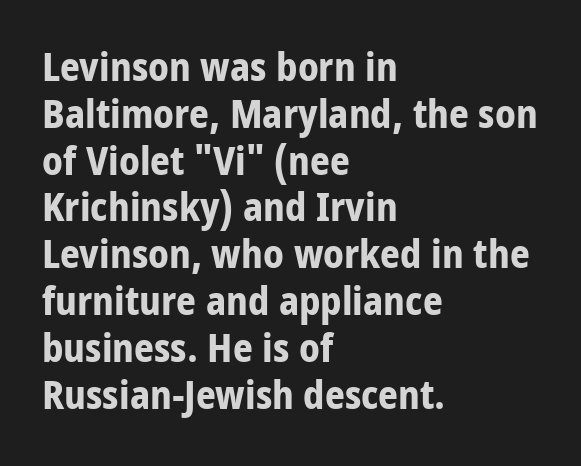
Does the lettering tilt? It doesn't — this is upright. The glyphs in this specimen are sans serif. Unmarked baselines from the first word to the last. Nothing unusual about the tracking: characters are spaced as the font intends. Compared with an ordinary text face, these strokes are far heavier — a full bold. Note the varied advance widths — an 'i' is clearly narrower than an 'm'.
